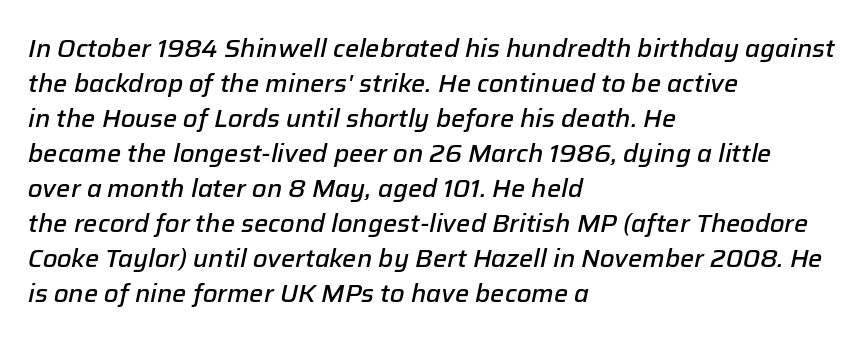
Q: Is the text bold? A: Semi-bold.
Q: Is the text italic (slanted)? A: Yes, it leans right by about 12 degrees.
Q: Is the text underlined? A: No.
Q: How is the paragraph aligned? A: Left-aligned.
Q: Is the spacing between letters normal or unusually wide? A: Normal.
Q: Is the spacing between lines tight, normal or loose? A: Normal.
